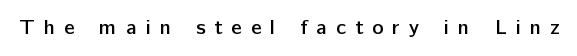
Q: Is the text bold? A: Semi-bold.
Q: Is the text italic (slanted)? A: No, it is upright.
Q: Is the text underlined? A: No.
Q: Is the spacing between letters normal or unusually wide? A: Unusually wide.
